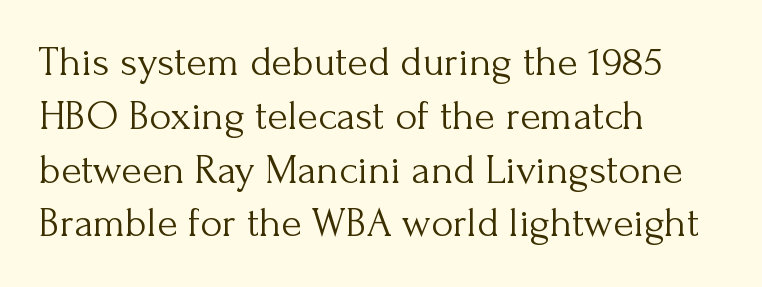
Q: Is the text bold? A: No.
Q: Is the text italic (slanted)? A: No, it is upright.
Q: Is the typeface a serif or a sans-serif typeface? A: Serif.
Q: Is the text underlined? A: No.
Q: How is the paragraph aligned? A: Left-aligned.
Q: Is the spacing between letters normal or unusually wide? A: Normal.
Q: Is the spacing between lines tight, normal or loose? A: Normal.
Q: Width (condensed, normal, or wide)? A: Normal.
Q: Stroke contrast? A: Medium.
Q: x-height? A: Small.
Q: Monospaced? A: No.
